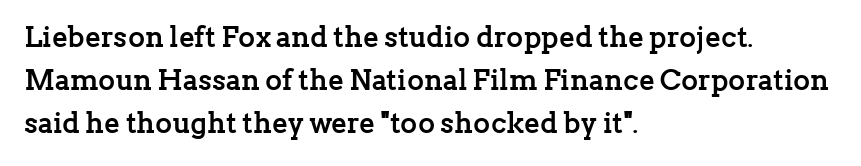
The image shows 29 px semibold serif type, upright; set left-aligned, normal line spacing (1.49x), normal letter spacing, not underlined; low stroke contrast and a medium x-height.
